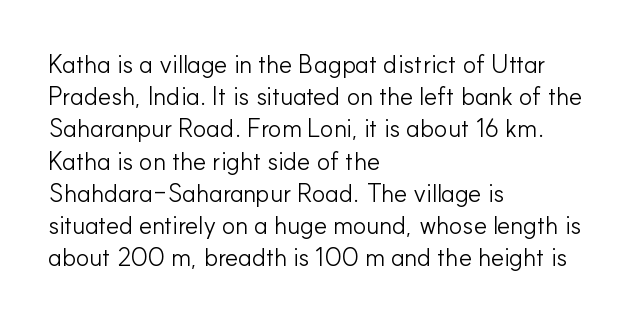
These lines keep a tight, regular rhythm from letter to letter. This sample is left-justified, so line endings fall wherever the words run out. The space between consecutive lines is moderate. Do the letters lean? They stand straight. The passage shown is not underscored anywhere. Stems and bowls with no extra thickness — not bold.
